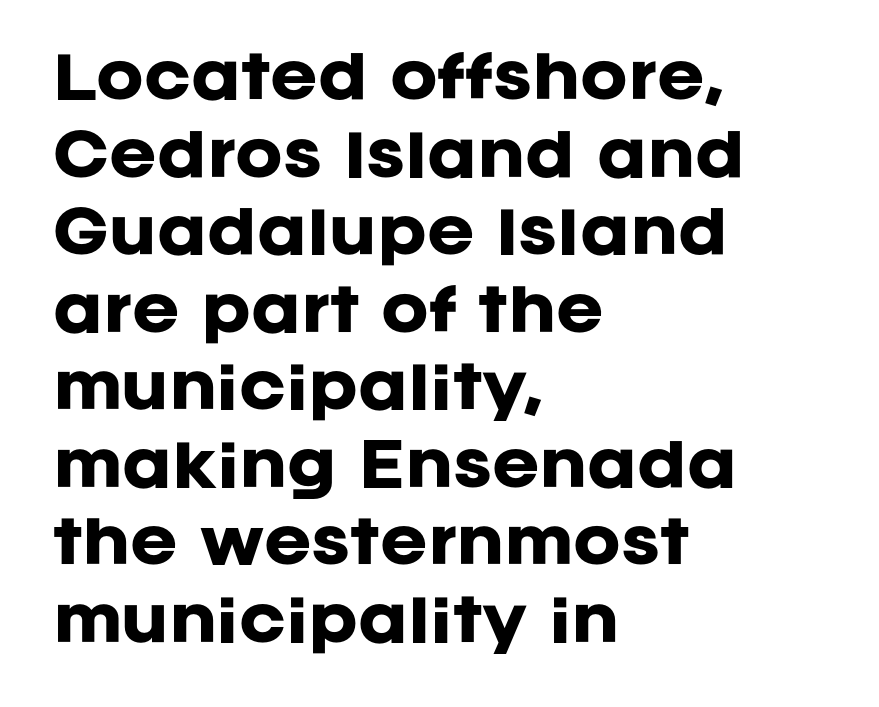
Is there much room between lines? A standard amount, neither cramped nor airy. Descenders are the only things crossing below the line. These lines were composed using upright roman letters. The passage shown is emphatically bold. Layout note: lines flush left. Standard letterfit; no display-style spreading of the glyphs.
